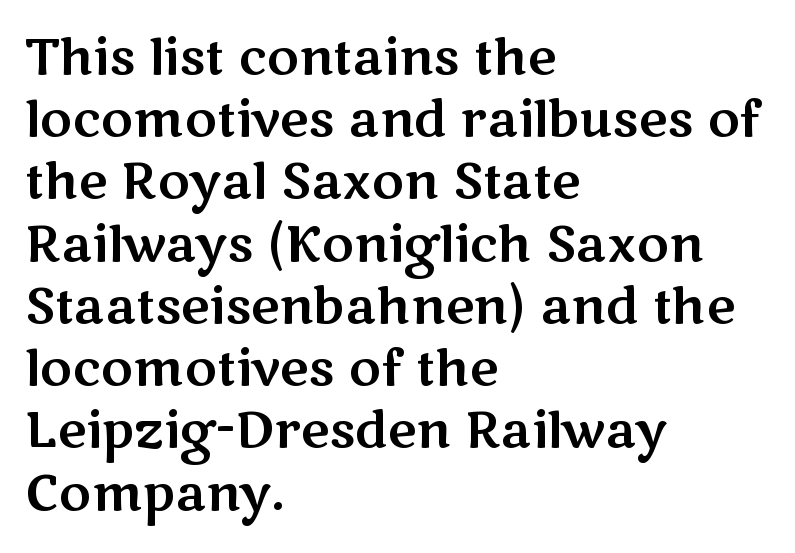
{"serif": "no", "italic": "no", "width": "wide", "stroke_contrast": "medium", "x_height": "medium", "monospaced": "no", "underline": "no", "align": "left", "line_spacing": "normal", "line_spacing_ratio": 1.27, "letter_spacing": "normal", "letter_spacing_em": 0.0, "glyph_px": 49}
